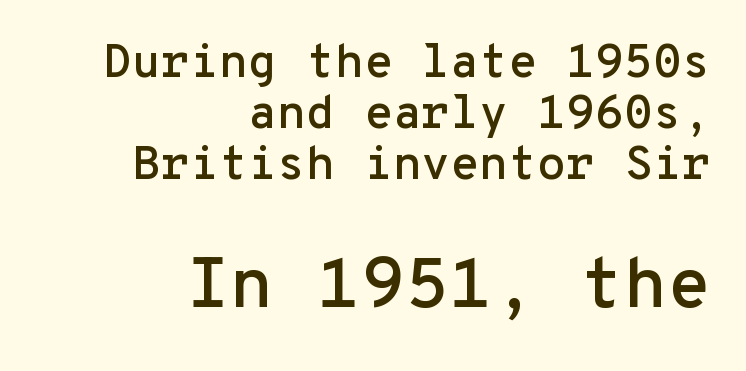
{"serif": "no", "italic": "no", "width": "normal", "stroke_contrast": "low", "x_height": "medium", "monospaced": "yes", "underline": "no", "align": "right", "line_spacing": "tight", "line_spacing_ratio": 1.08, "letter_spacing": "normal", "letter_spacing_em": 0.0, "larger_block": "second", "size_ratio": 1.51, "glyph_px": 71}
